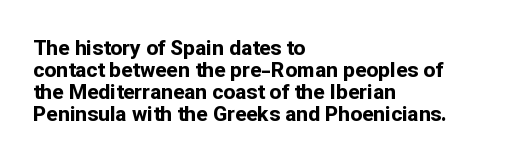
Q: Is the text bold? A: Yes.
Q: Is the text italic (slanted)? A: No, it is upright.
Q: Is the text underlined? A: No.
Q: How is the paragraph aligned? A: Left-aligned.
Q: Is the spacing between letters normal or unusually wide? A: Normal.
Q: Is the spacing between lines tight, normal or loose? A: Tight.
